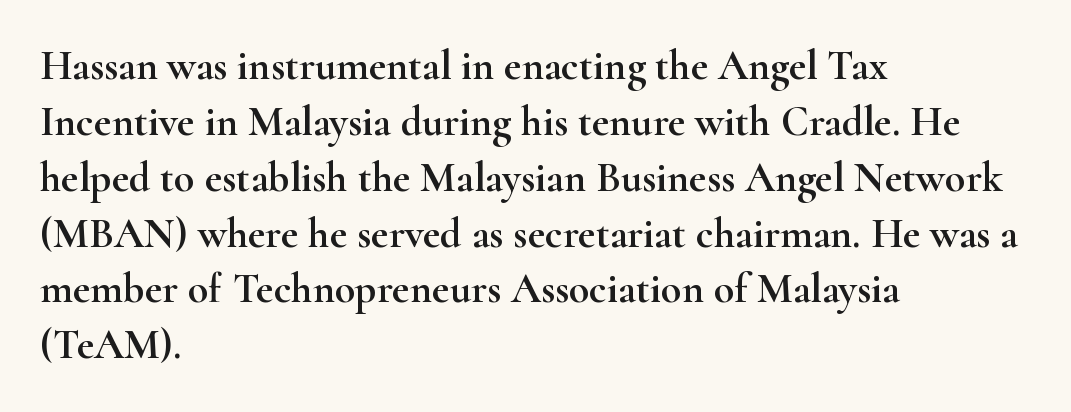
Q: Is the text italic (slanted)? A: No, it is upright.
Q: Is the typeface a serif or a sans-serif typeface? A: Serif.
Q: Is the text underlined? A: No.
Q: How is the paragraph aligned? A: Left-aligned.
Q: Is the spacing between letters normal or unusually wide? A: Normal.
Q: Is the spacing between lines tight, normal or loose? A: Normal.
Q: Width (condensed, normal, or wide)? A: Wide.
Q: Stroke contrast? A: High.
Q: x-height? A: Small.
Q: Monospaced? A: No.
